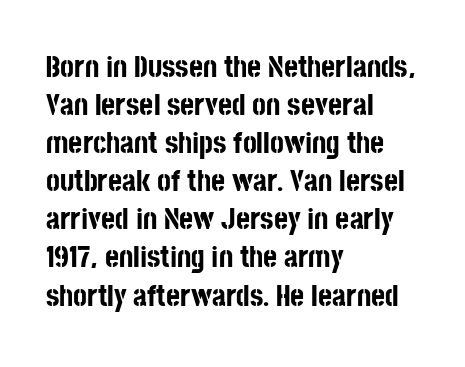
The image shows 30 px bold, condensed sans-serif type, upright; set left-aligned, normal line spacing (1.27x), normal letter spacing, not underlined; low stroke contrast and a large x-height.
